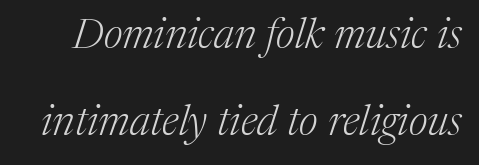
{"serif": "yes", "italic": "yes", "lean": "right", "slant_degrees": 17, "bold": "no", "weight": "light", "width": "normal", "stroke_contrast": "medium", "x_height": "medium", "monospaced": "no", "underline": "no", "line_spacing": "loose", "line_spacing_ratio": 2.08, "letter_spacing": "normal", "letter_spacing_em": 0.0, "glyph_px": 42}
